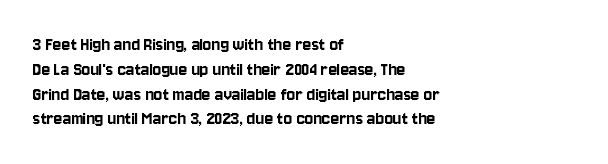
The image shows 20 px text type, upright; set left-aligned, line spacing 1.24x, normal letter spacing, not underlined.
